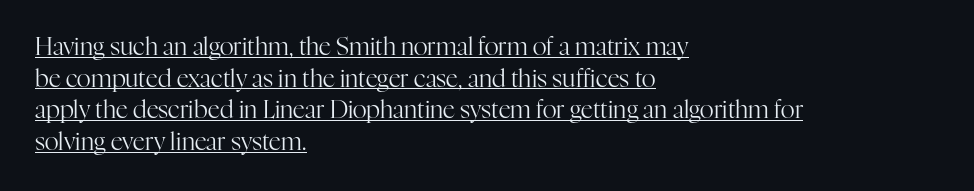
Spacing between characters is what you'd get straight out of the box. Reading down the column, the eye jumps a familiar distance to each next line. Students, observe the line beneath the letters — that is underlining. The weight would be labelled regular, book, light, or lighter still. The passage is arranged the way most books set body copy — flush left.
